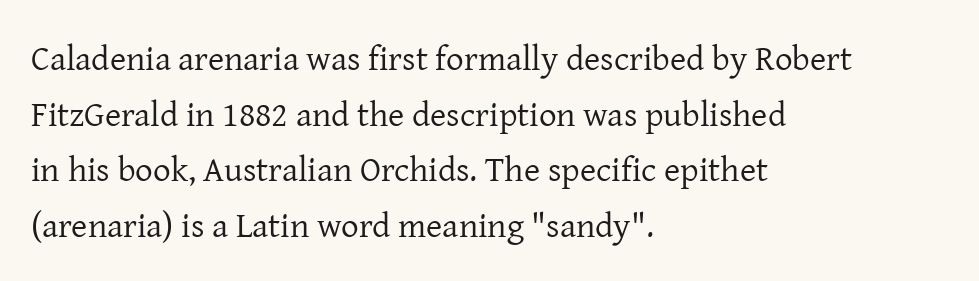
Each letter keeps its own natural width here, so spacing adapts to shape. The lines sit at an ordinary, default distance from one another. What stands out about the letter spacing? Nothing — it is the standard amount. The area under the type is left untouched. Weight class: somewhere from thin through regular.
